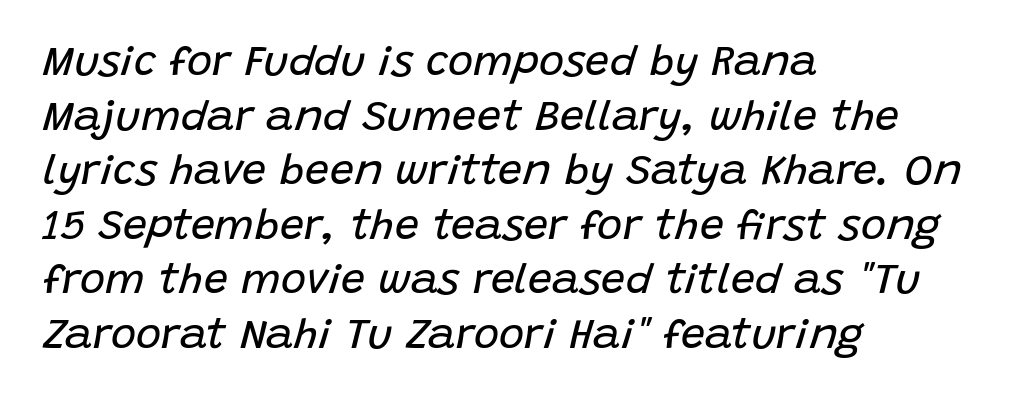
Q: Is the text bold? A: No.
Q: Is the text italic (slanted)? A: Yes, it leans right by about 15 degrees.
Q: Is the text underlined? A: No.
Q: How is the paragraph aligned? A: Left-aligned.
Q: Is the spacing between letters normal or unusually wide? A: Normal.
Q: Is the spacing between lines tight, normal or loose? A: Normal.
Q: Width (condensed, normal, or wide)? A: Normal.
Q: Stroke contrast? A: Low.
Q: x-height? A: Large.
Q: Monospaced? A: No.
